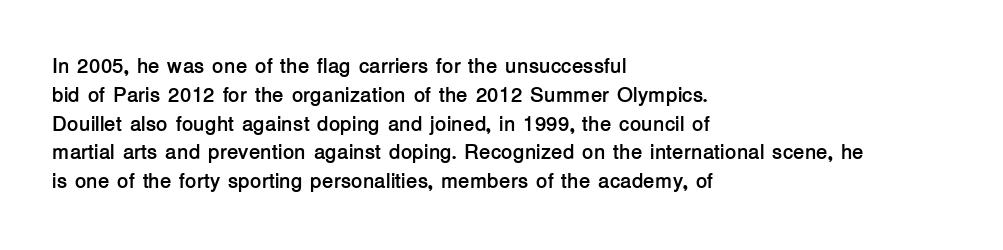
The image shows 21 px bold type, upright; set left-aligned, normal line spacing (1.37x), normal letter spacing, not underlined.
